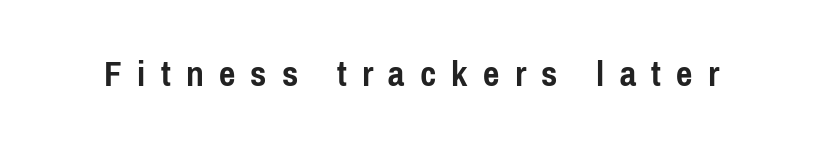
The glyphs in this specimen are sans serif. A full-strength bold gives these letters their thick strokes. Tall strokes in this sample are plumb rather than angled. Proportional: the letters do not fall into vertical columns. The gaps between neighbouring characters are conspicuously large. Clear beneath every line of the passage.
